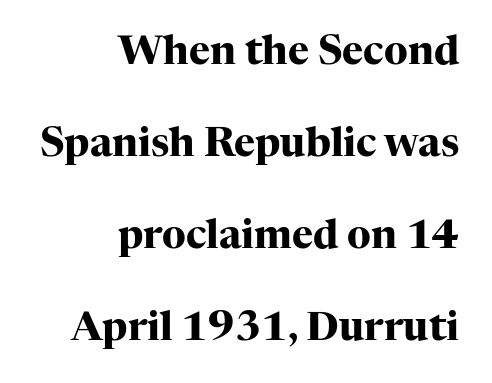
Spacing verdict: proportional, widths tailored to each character. A bare baseline throughout the passage. Caption: bold face, heavy strokes. Every row of glyphs terminates at an identical x-position on the right.
